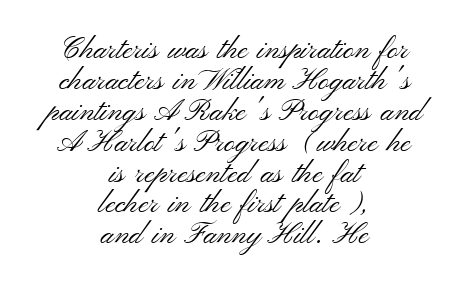
{"serif": "no", "bold": "no", "weight": "light", "width": "wide", "stroke_contrast": "medium", "x_height": "small", "monospaced": "no", "underline": "no", "align": "center", "line_spacing": "tight", "line_spacing_ratio": 1.03, "letter_spacing": "normal", "letter_spacing_em": 0.0, "glyph_px": 30}
